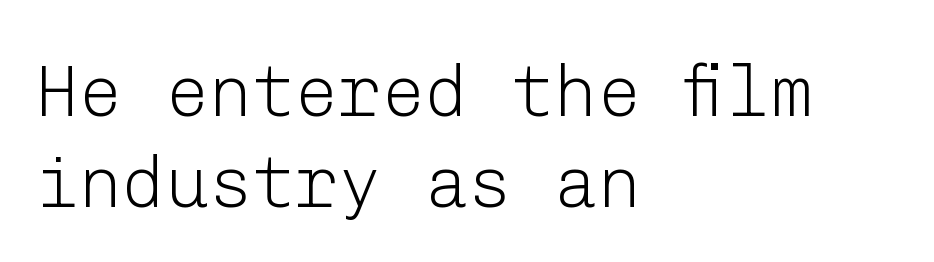
Q: Is the text bold? A: No.
Q: Is the text italic (slanted)? A: No, it is upright.
Q: Is the typeface a serif or a sans-serif typeface? A: Sans-serif.
Q: Is the text underlined? A: No.
Q: How is the paragraph aligned? A: Left-aligned.
Q: Is the spacing between letters normal or unusually wide? A: Normal.
Q: Is the spacing between lines tight, normal or loose? A: Normal.
Q: Width (condensed, normal, or wide)? A: Normal.
Q: Stroke contrast? A: Low.
Q: x-height? A: Medium.
